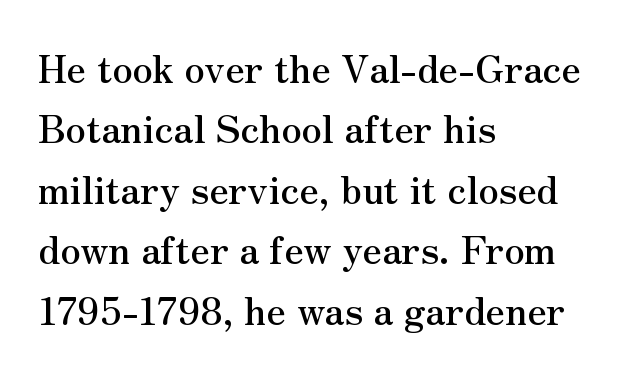
The image shows 38 px serif type, upright; set left-aligned, normal line spacing (1.59x), normal letter spacing, not underlined; medium stroke contrast and a small x-height.
